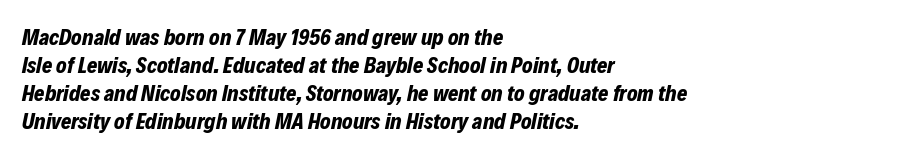
The image shows 22 px bold type, italic (leaning right); set left-aligned, normal line spacing (1.28x), normal letter spacing, not underlined.
